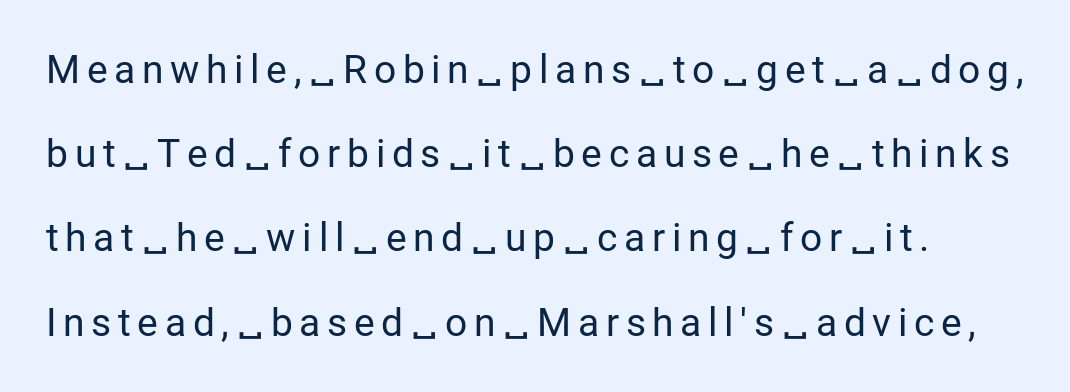
Q: Is the text bold? A: No.
Q: Is the text italic (slanted)? A: No, it is upright.
Q: Is the typeface a serif or a sans-serif typeface? A: Sans-serif.
Q: Is the text underlined? A: No.
Q: Is the spacing between lines tight, normal or loose? A: Loose.
Q: Width (condensed, normal, or wide)? A: Normal.
Q: Stroke contrast? A: Low.
Q: x-height? A: Medium.
Q: Monospaced? A: No.
